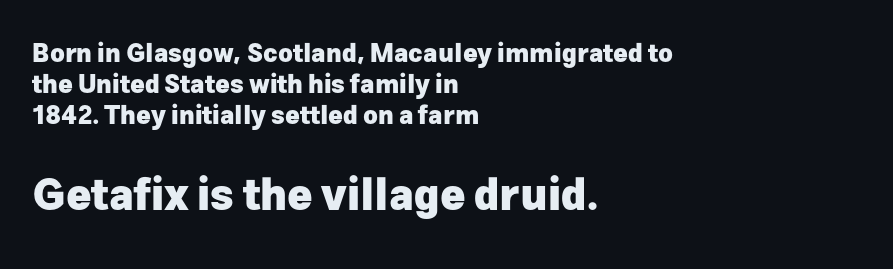
The image shows 43 px heavy sans-serif type, upright; set left-aligned, line spacing 1.24x, normal letter spacing, not underlined; the second (bottom) block is 1.72x larger; low stroke contrast and a medium x-height.
